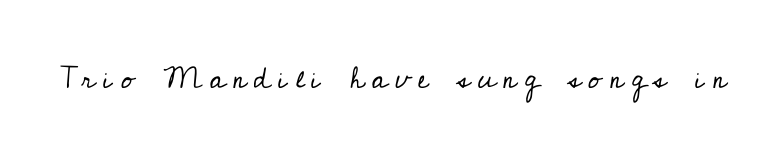
{"serif": "yes", "bold": "no", "weight": "regular", "width": "normal", "stroke_contrast": "low", "x_height": "small", "monospaced": "no", "underline": "no", "letter_spacing": "wide", "letter_spacing_em": 0.24, "glyph_px": 30}
